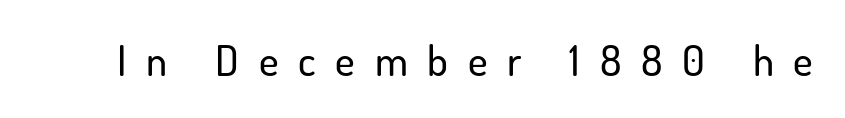
Q: Is the text italic (slanted)? A: No, it is upright.
Q: Is the typeface a serif or a sans-serif typeface? A: Sans-serif.
Q: Is the text underlined? A: No.
Q: Is the spacing between letters normal or unusually wide? A: Unusually wide.
Q: Width (condensed, normal, or wide)? A: Normal.
Q: Stroke contrast? A: Low.
Q: x-height? A: Small.
Q: Monospaced? A: No.
